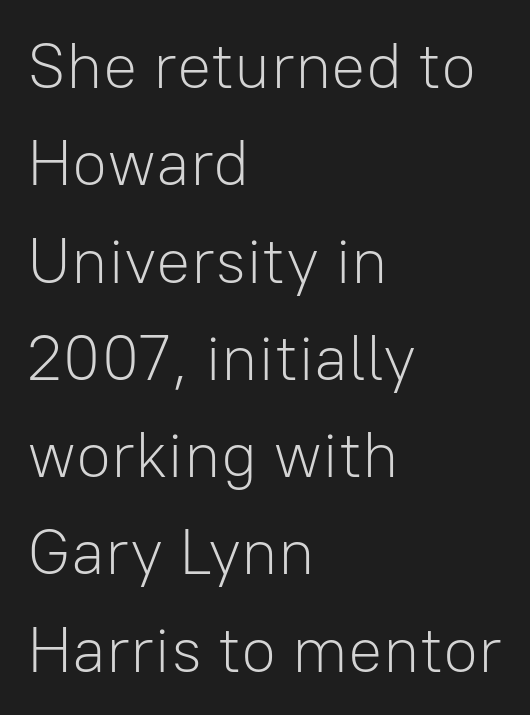
Q: Is the text bold? A: No.
Q: Is the text italic (slanted)? A: No, it is upright.
Q: Is the typeface a serif or a sans-serif typeface? A: Sans-serif.
Q: Is the text underlined? A: No.
Q: How is the paragraph aligned? A: Left-aligned.
Q: Is the spacing between letters normal or unusually wide? A: Normal.
Q: Is the spacing between lines tight, normal or loose? A: Normal.
Q: Width (condensed, normal, or wide)? A: Normal.
Q: Stroke contrast? A: Low.
Q: x-height? A: Medium.
Q: Monospaced? A: No.
